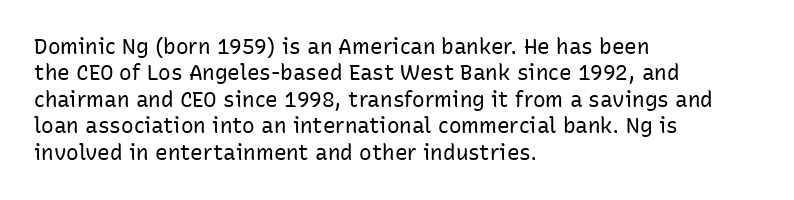
The image shows 21 px text type, upright; set left-aligned, normal line spacing (1.26x), normal letter spacing, not underlined.
